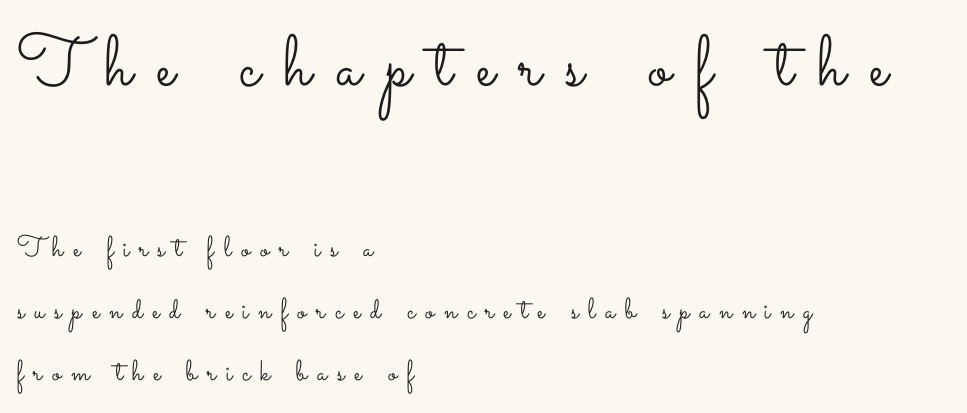
The emphasis by scale lands on block number one, above. All the whitespace from short lines collects on the right. This sample has the flowing, uneven cadence of proportional lettering. Tracking here is generous; glyphs stand well apart from one another. The specimen omits any rule beneath the text block's lines. Vertically, the passage feels expansive, rows floating well apart.
